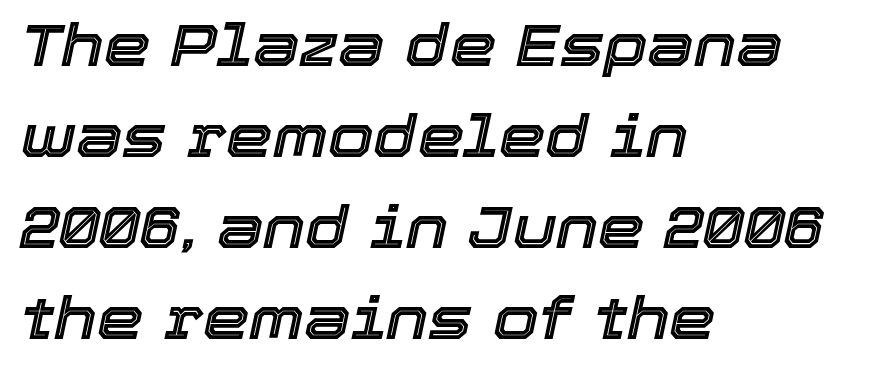
The image shows 59 px text type, italic (leaning right); set left-aligned, normal line spacing (1.54x), normal letter spacing, not underlined; a medium x-height.
